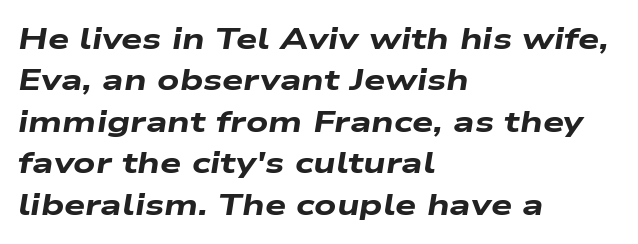
Q: Is the text bold? A: Yes.
Q: Is the text italic (slanted)? A: Yes, it leans right by about 9 degrees.
Q: Is the text underlined? A: No.
Q: How is the paragraph aligned? A: Left-aligned.
Q: Is the spacing between letters normal or unusually wide? A: Normal.
Q: Is the spacing between lines tight, normal or loose? A: Normal.
Q: Width (condensed, normal, or wide)? A: Wide.
Q: Stroke contrast? A: Low.
Q: x-height? A: Medium.
Q: Monospaced? A: No.
